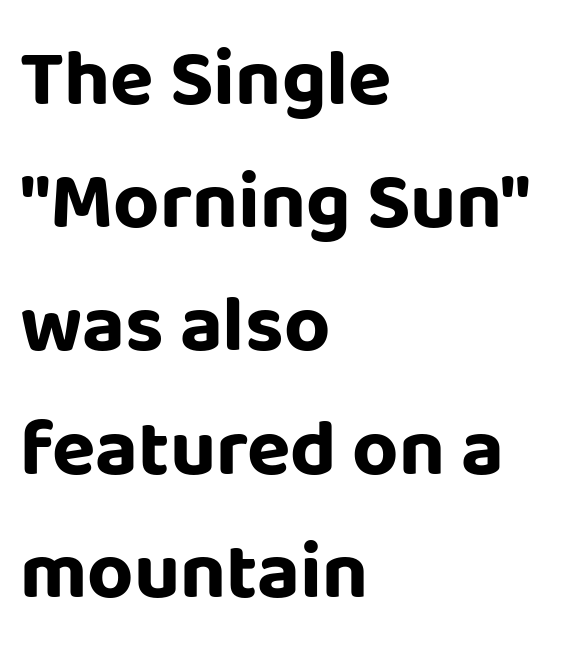
Q: Is the text bold? A: Yes.
Q: Is the text italic (slanted)? A: No, it is upright.
Q: Is the typeface a serif or a sans-serif typeface? A: Sans-serif.
Q: Is the text underlined? A: No.
Q: How is the paragraph aligned? A: Left-aligned.
Q: Is the spacing between letters normal or unusually wide? A: Normal.
Q: Is the spacing between lines tight, normal or loose? A: Normal.
Q: Width (condensed, normal, or wide)? A: Normal.
Q: Stroke contrast? A: Low.
Q: x-height? A: Large.
Q: Monospaced? A: No.
